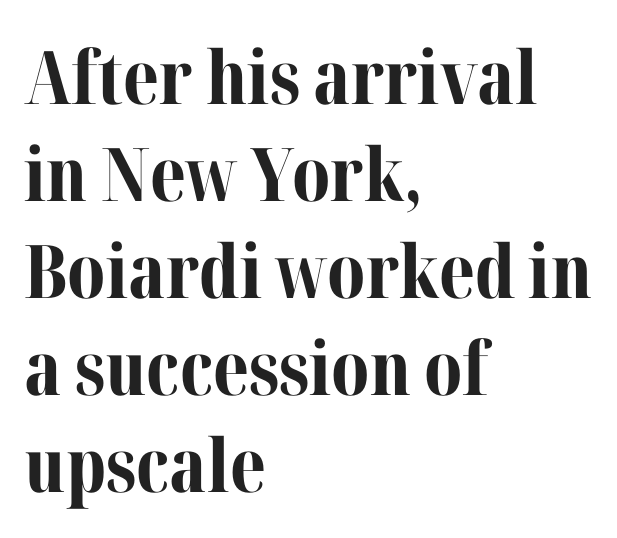
Q: Is the text bold? A: Yes.
Q: Is the text italic (slanted)? A: No, it is upright.
Q: Is the typeface a serif or a sans-serif typeface? A: Serif.
Q: Is the text underlined? A: No.
Q: How is the paragraph aligned? A: Left-aligned.
Q: Is the spacing between letters normal or unusually wide? A: Normal.
Q: Is the spacing between lines tight, normal or loose? A: Normal.
Q: Width (condensed, normal, or wide)? A: Normal.
Q: Stroke contrast? A: Medium.
Q: x-height? A: Medium.
Q: Monospaced? A: No.
